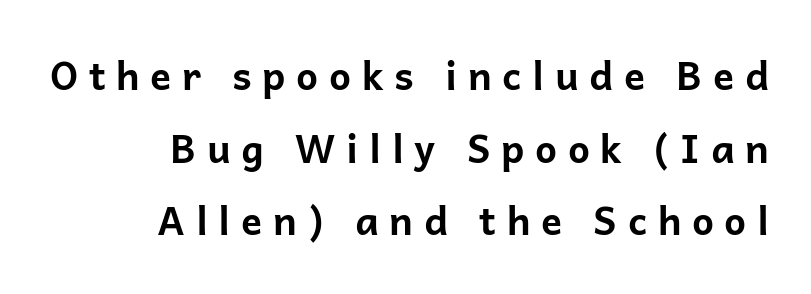
{"serif": "no", "italic": "no", "bold": "yes", "weight": "bold", "width": "normal", "stroke_contrast": "low", "x_height": "medium", "monospaced": "no", "underline": "no", "align": "right", "line_spacing_ratio": 1.86, "letter_spacing": "wide", "letter_spacing_em": 0.27, "glyph_px": 39}
